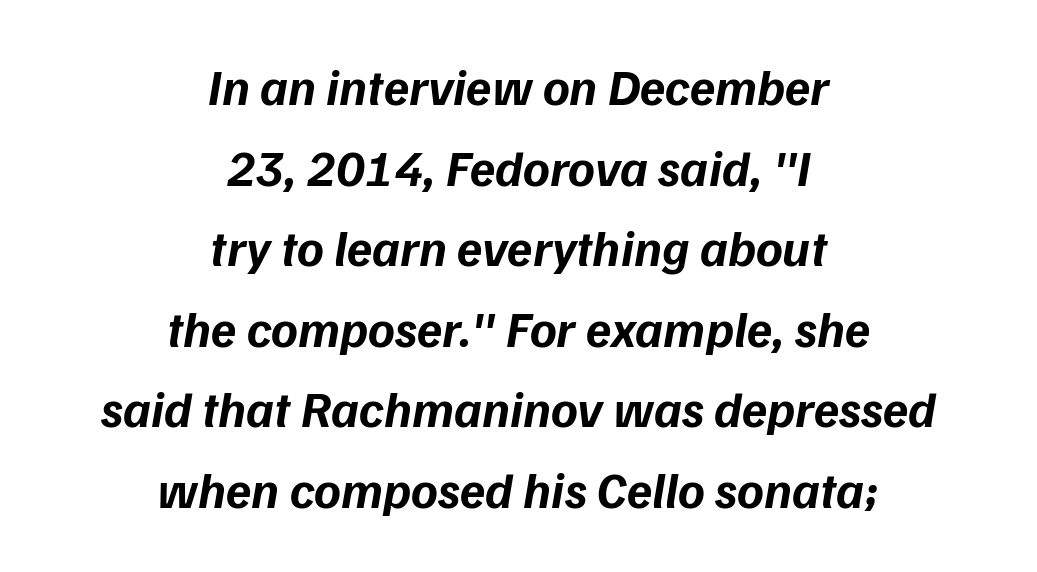
Q: Is the text bold? A: Yes.
Q: Is the text italic (slanted)? A: Yes, it leans right by about 9 degrees.
Q: Is the text underlined? A: No.
Q: How is the paragraph aligned? A: Centered.
Q: Is the spacing between letters normal or unusually wide? A: Normal.
Q: Is the spacing between lines tight, normal or loose? A: Normal.
Q: Width (condensed, normal, or wide)? A: Normal.
Q: Stroke contrast? A: Low.
Q: x-height? A: Medium.
Q: Monospaced? A: No.
